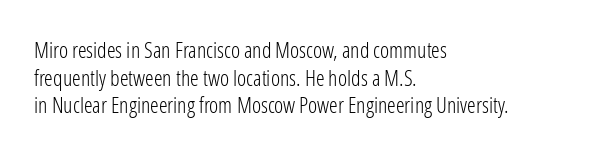
{"italic": "no", "bold": "no", "underline": "no", "align": "left", "line_spacing": "normal", "line_spacing_ratio": 1.26, "letter_spacing": "normal", "letter_spacing_em": 0.0, "glyph_px": 22}
